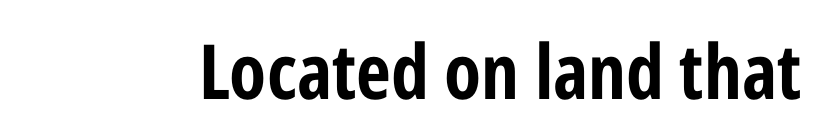
The image shows 76 px bold, condensed sans-serif type, upright; set normal letter spacing, not underlined; low stroke contrast and a medium x-height.
